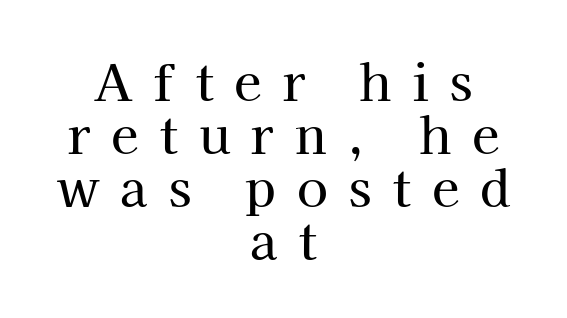
Nobody drew a line under any word here. These lines stack symmetrically, like a column narrowing and widening about its center. Rows of type sit shoulder to shoulder in the vertical direction. Note the varied advance widths — an 'i' is clearly narrower than an 'm'. In terms of posture, this sample is upright.
